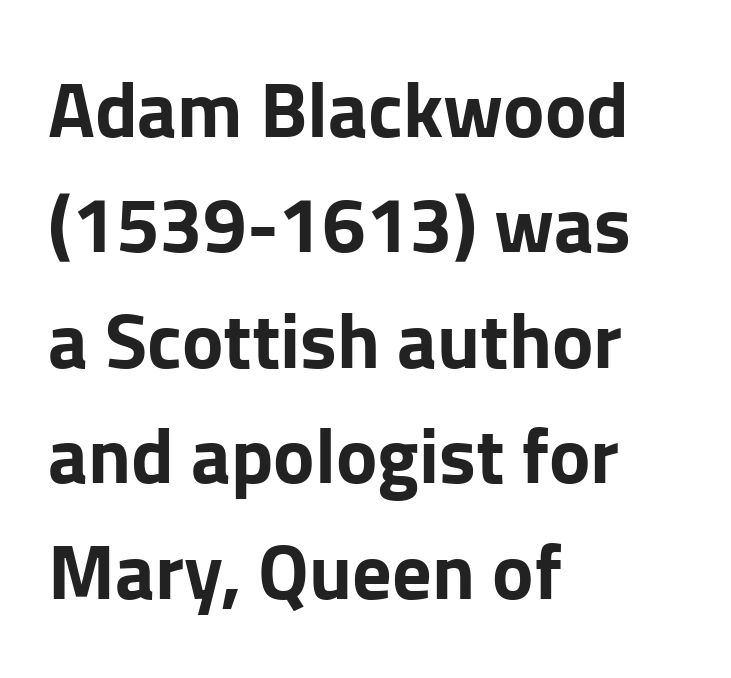
The image shows 78 px bold sans-serif type, upright; set left-aligned, normal line spacing (1.48x), normal letter spacing, not underlined; low stroke contrast and a medium x-height.
